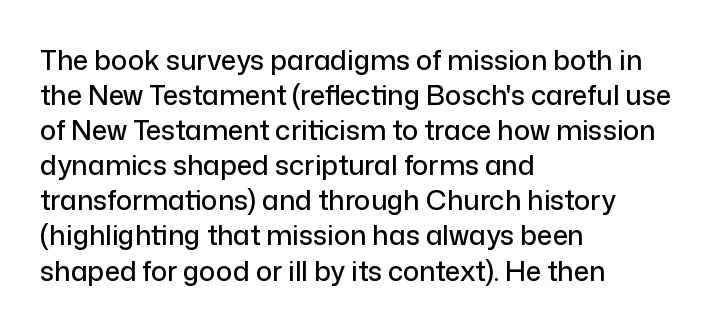
Q: Is the text italic (slanted)? A: No, it is upright.
Q: Is the text underlined? A: No.
Q: How is the paragraph aligned? A: Left-aligned.
Q: Is the spacing between letters normal or unusually wide? A: Normal.
Q: Is the spacing between lines tight, normal or loose? A: Normal.
